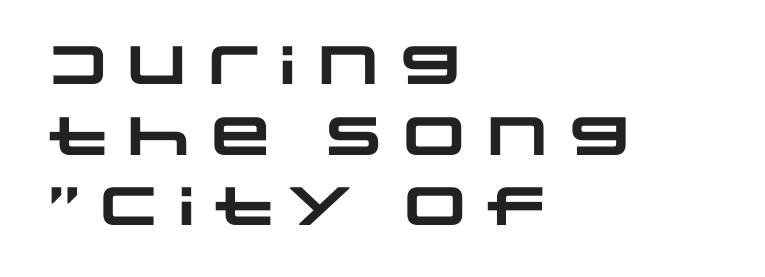
Q: Is the text bold? A: Yes.
Q: Is the typeface a serif or a sans-serif typeface? A: Sans-serif.
Q: Is the text underlined? A: No.
Q: How is the paragraph aligned? A: Left-aligned.
Q: Is the spacing between letters normal or unusually wide? A: Normal.
Q: Is the spacing between lines tight, normal or loose? A: Normal.
Q: Width (condensed, normal, or wide)? A: Wide.
Q: Stroke contrast? A: Low.
Q: x-height? A: Large.
Q: Monospaced? A: No.
